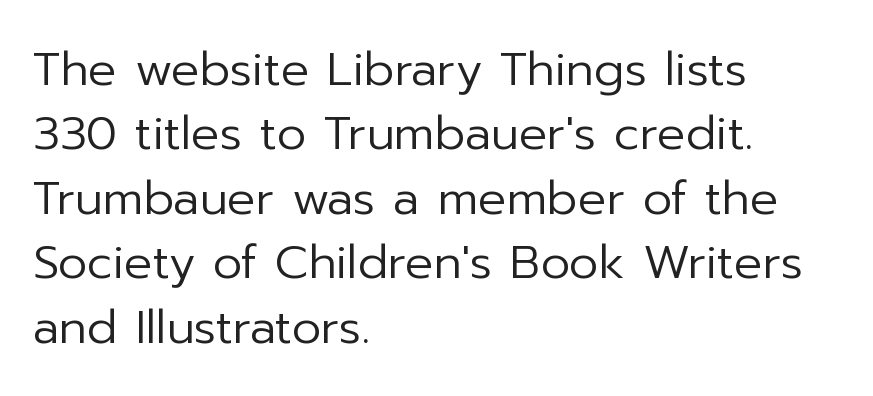
Q: Is the text bold? A: No.
Q: Is the text italic (slanted)? A: No, it is upright.
Q: Is the typeface a serif or a sans-serif typeface? A: Sans-serif.
Q: Is the text underlined? A: No.
Q: How is the paragraph aligned? A: Left-aligned.
Q: Is the spacing between letters normal or unusually wide? A: Normal.
Q: Is the spacing between lines tight, normal or loose? A: Normal.
Q: Width (condensed, normal, or wide)? A: Normal.
Q: Stroke contrast? A: Low.
Q: x-height? A: Medium.
Q: Monospaced? A: No.
